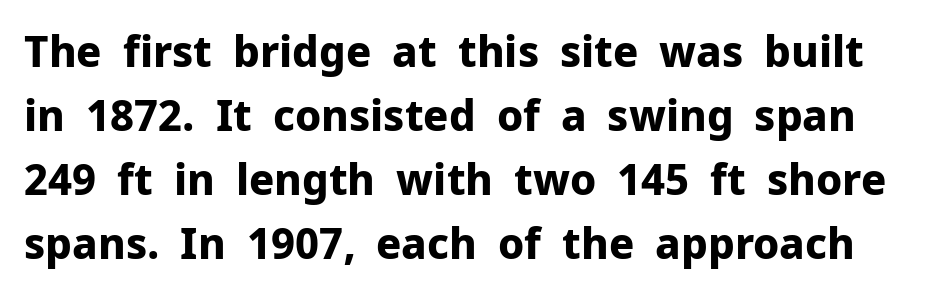
Q: Is the text bold? A: Yes.
Q: Is the text italic (slanted)? A: No, it is upright.
Q: Is the typeface a serif or a sans-serif typeface? A: Sans-serif.
Q: Is the text underlined? A: No.
Q: Is the spacing between letters normal or unusually wide? A: Normal.
Q: Is the spacing between lines tight, normal or loose? A: Normal.
Q: Width (condensed, normal, or wide)? A: Normal.
Q: Stroke contrast? A: Low.
Q: x-height? A: Medium.
Q: Monospaced? A: No.
